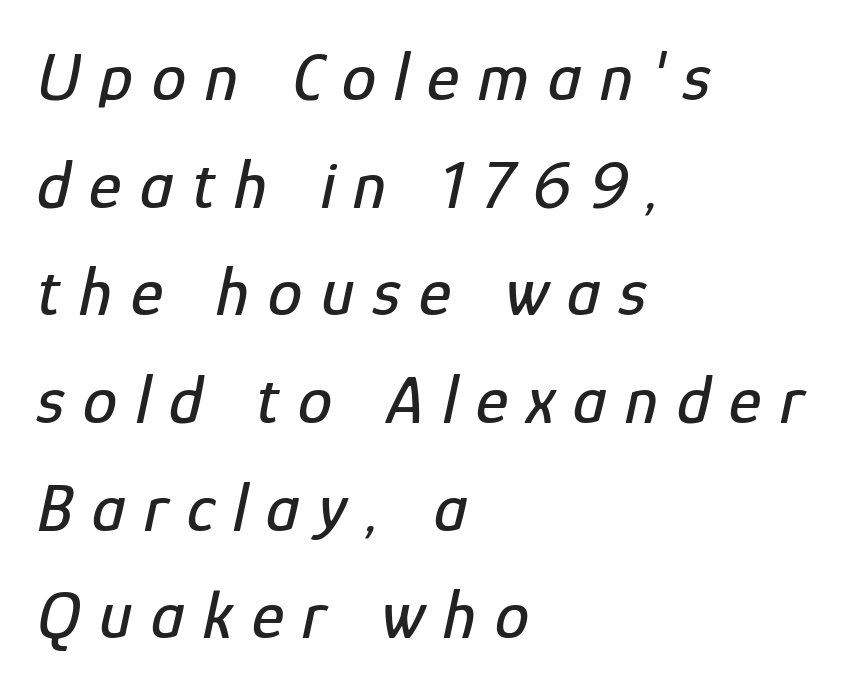
Q: Is the text italic (slanted)? A: Yes, it leans right by about 12 degrees.
Q: Is the text underlined? A: No.
Q: How is the paragraph aligned? A: Left-aligned.
Q: Is the spacing between letters normal or unusually wide? A: Unusually wide.
Q: Is the spacing between lines tight, normal or loose? A: Normal.
Q: Width (condensed, normal, or wide)? A: Condensed.
Q: Stroke contrast? A: Low.
Q: x-height? A: Medium.
Q: Monospaced? A: No.
